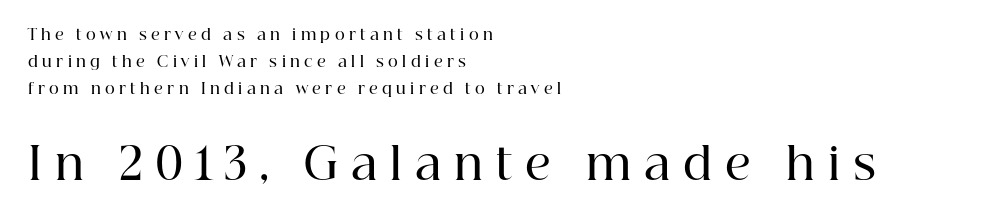
The image shows 44 px semibold serif type, upright; set left-aligned, line spacing 1.8x, unusually wide letter spacing (+0.29 em), not underlined; the second (bottom) block is 2.93x larger; high stroke contrast and a medium x-height.
